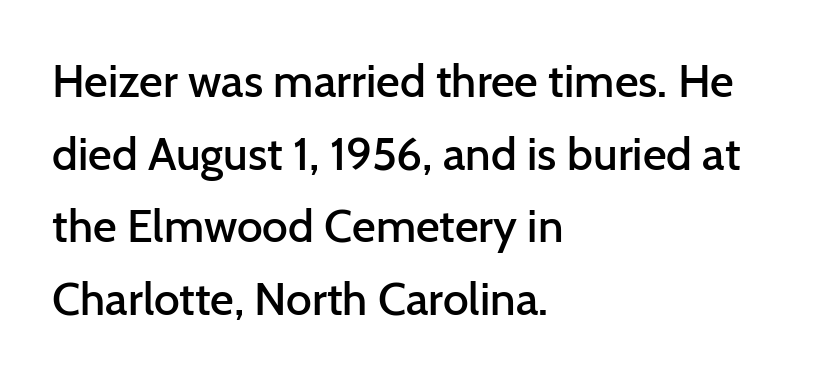
{"serif": "no", "italic": "no", "bold": "semi", "weight": "semibold", "width": "normal", "stroke_contrast": "low", "x_height": "medium", "monospaced": "no", "underline": "no", "align": "left", "line_spacing": "normal", "line_spacing_ratio": 1.58, "letter_spacing": "normal", "letter_spacing_em": 0.0, "glyph_px": 46}
